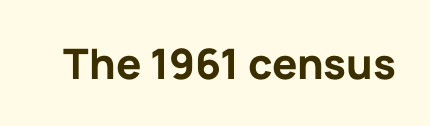
{"serif": "no", "italic": "no", "bold": "yes", "weight": "bold", "width": "normal", "stroke_contrast": "low", "x_height": "medium", "monospaced": "no", "underline": "no", "letter_spacing": "normal", "letter_spacing_em": 0.0, "glyph_px": 42}
